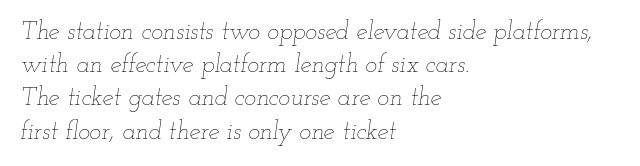
{"italic": "yes", "lean": "right", "slant_degrees": 12, "bold": "no", "underline": "no", "align": "left", "line_spacing": "normal", "line_spacing_ratio": 1.33, "letter_spacing": "normal", "letter_spacing_em": 0.0, "glyph_px": 25}
